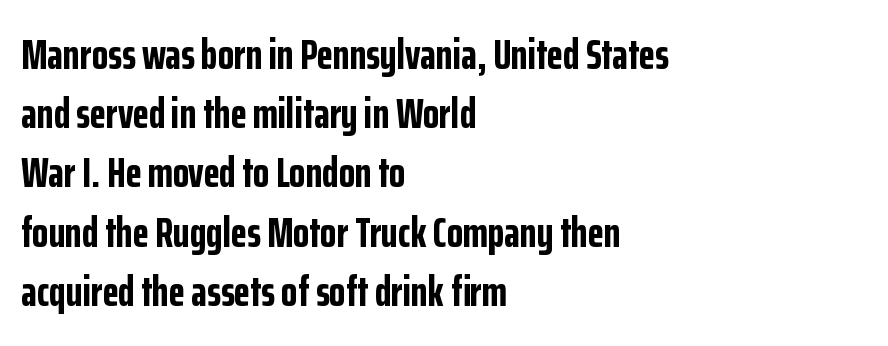
The image shows 42 px bold, condensed sans-serif type, upright; set left-aligned, normal line spacing (1.41x), normal letter spacing, not underlined; low stroke contrast and a medium x-height.
